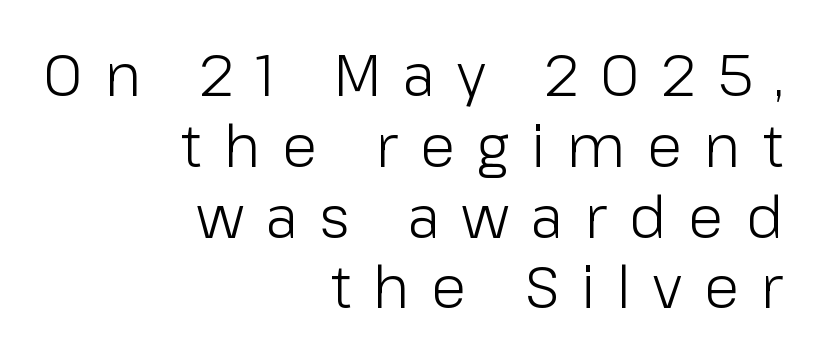
The image shows 58 px light sans-serif type, upright; set right-aligned, line spacing 1.22x, unusually wide letter spacing (+0.38 em), not underlined; low stroke contrast and a medium x-height.
